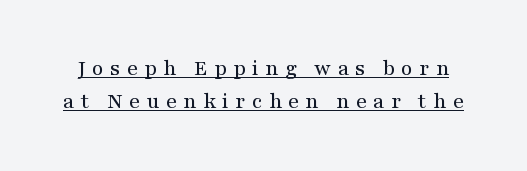
The image shows 22 px text type, upright; set normal line spacing (1.51x), unusually wide letter spacing (+0.29 em), underlined.
